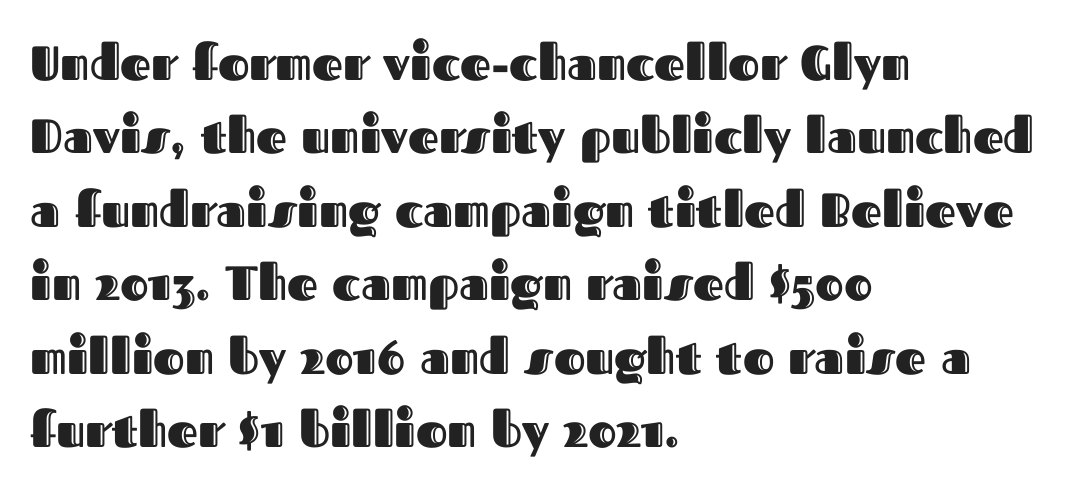
The face used here is rendered with its standard letterfit. Rendered with straight, roman letterforms. The specimen omits any rule beneath the text block's lines. Baseline-to-baseline distance is the conventional proportion of letter height. The rendering uses natural spacing where letterforms have individual widths.
